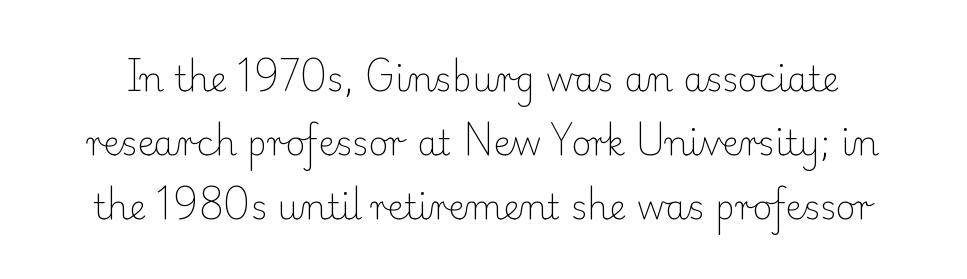
The image shows 34 px light serif type, upright; set line spacing 1.88x, normal letter spacing, not underlined; low stroke contrast and a small x-height.
